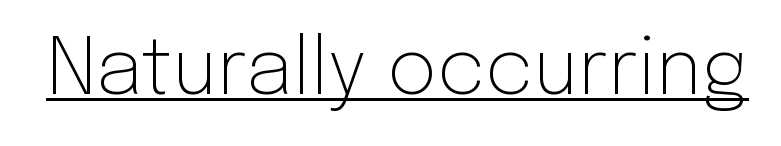
{"serif": "no", "italic": "no", "bold": "no", "weight": "light", "width": "normal", "stroke_contrast": "low", "x_height": "medium", "monospaced": "no", "underline": "yes", "letter_spacing": "normal", "letter_spacing_em": 0.0, "glyph_px": 77}
